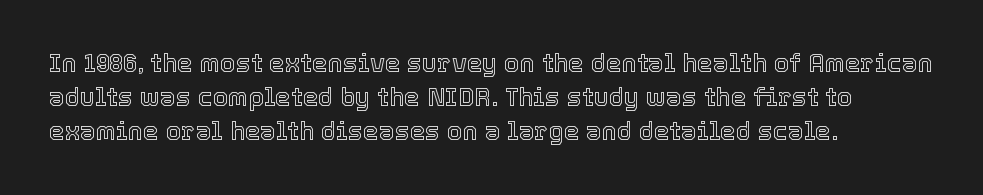
Q: Is the text italic (slanted)? A: No, it is upright.
Q: Is the text underlined? A: No.
Q: How is the paragraph aligned? A: Left-aligned.
Q: Is the spacing between letters normal or unusually wide? A: Normal.
Q: Is the spacing between lines tight, normal or loose? A: Normal.
